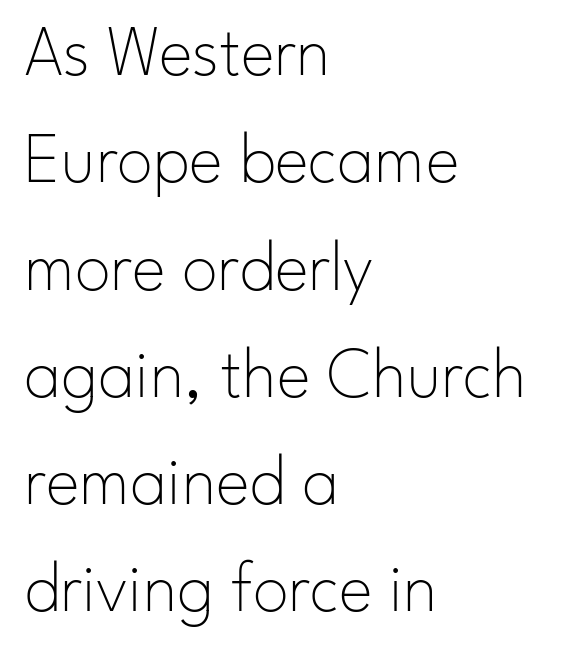
Q: Is the text bold? A: No.
Q: Is the text italic (slanted)? A: No, it is upright.
Q: Is the typeface a serif or a sans-serif typeface? A: Sans-serif.
Q: Is the text underlined? A: No.
Q: How is the paragraph aligned? A: Left-aligned.
Q: Is the spacing between letters normal or unusually wide? A: Normal.
Q: Is the spacing between lines tight, normal or loose? A: Normal.
Q: Width (condensed, normal, or wide)? A: Normal.
Q: Stroke contrast? A: Low.
Q: x-height? A: Small.
Q: Monospaced? A: No.
